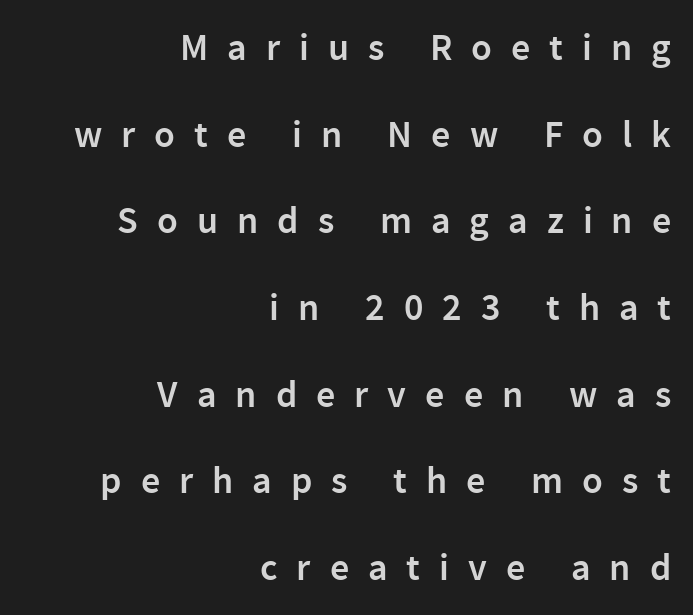
This rendering widens character spacing well past its baseline value. The designer went with a sans here, leaving each stem footless. Think of a printed novel: that variable character pitch is what you see here. On the weight axis this lands at semibold, roughly 600.
